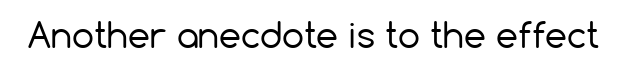
{"serif": "no", "italic": "no", "bold": "no", "weight": "regular", "width": "normal", "stroke_contrast": "low", "x_height": "medium", "monospaced": "no", "underline": "no", "letter_spacing": "normal", "letter_spacing_em": 0.0, "glyph_px": 35}
